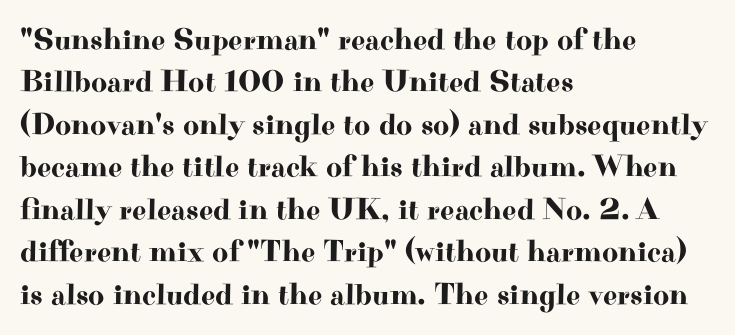
The image shows 31 px wide serif type, upright; set left-aligned, normal line spacing (1.37x), normal letter spacing, not underlined; high stroke contrast and a small x-height.
